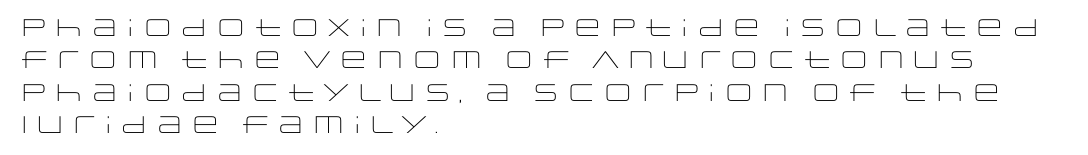
The typesetter chose a ragged-right arrangement here. In terms of letterspacing, this is plain default setting. Descenders hang freely into open space. A typesetter would call this leading conventional body-copy spacing. Stems and bowls with no extra thickness — not bold.
